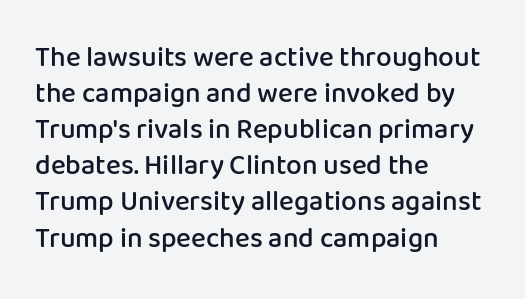
The image shows 28 px semibold sans-serif type, upright; set left-aligned, normal line spacing (1.29x), normal letter spacing, not underlined; low stroke contrast and a medium x-height.
